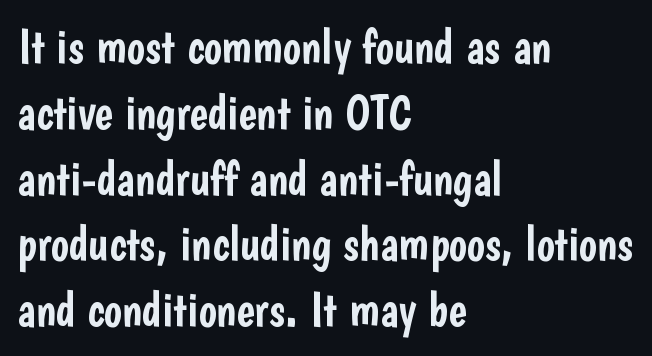
The image shows 48 px condensed sans-serif type, upright; set left-aligned, normal line spacing (1.37x), normal letter spacing, not underlined; low stroke contrast and a medium x-height.
